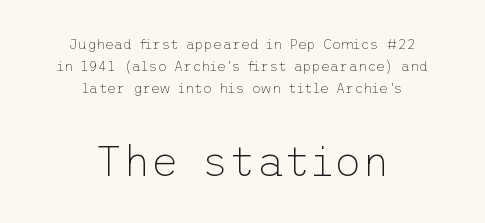
{"serif": "no", "italic": "no", "bold": "no", "weight": "thin", "width": "normal", "stroke_contrast": "low", "x_height": "medium", "underline": "no", "align": "center", "line_spacing": "normal", "line_spacing_ratio": 1.57, "letter_spacing": "normal", "letter_spacing_em": 0.0, "larger_block": "second", "size_ratio": 3.07, "glyph_px": 43}
